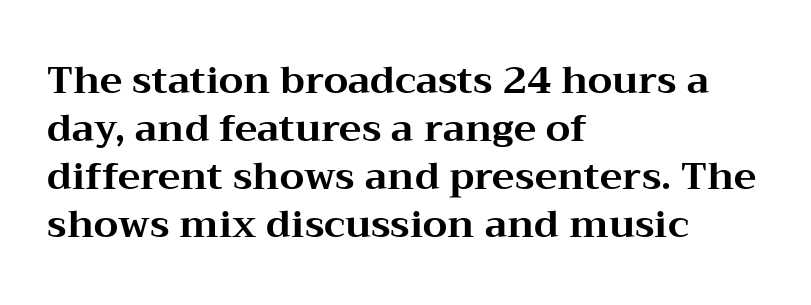
The typesetting leans heavy: a genuine bold. The text was rendered using a seriffed face with decorative stroke endings. There is no visible air inserted between adjacent glyphs. Looks like regular typesetting: each glyph gets only the width it needs. Where is the straight margin? On the left.
